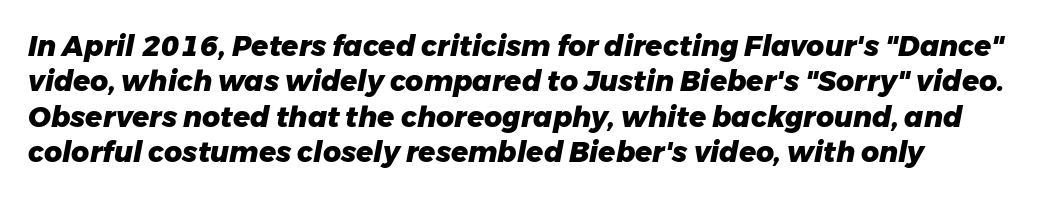
The image shows 28 px heavy type, italic (leaning right); set normal line spacing (1.26x), normal letter spacing, not underlined; low stroke contrast and a medium x-height.
